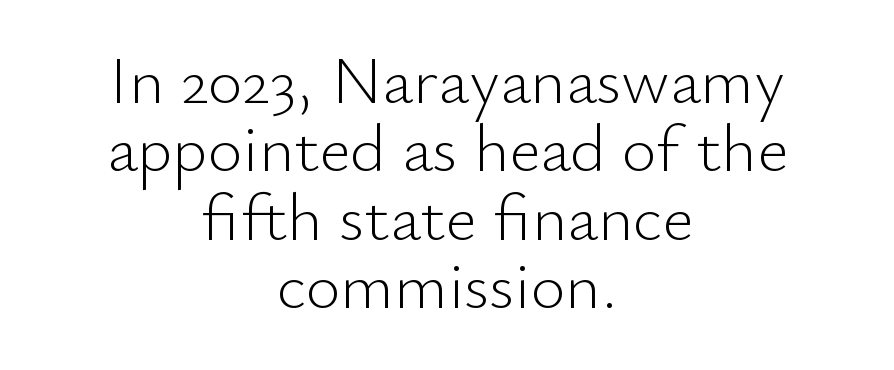
Is this a heavy cut? Hardly; it is regular or lighter. Regarding serifs, this sample does without them. The specimen reads as upright at a glance. The horizontal fit of the characters is conventional and even.
